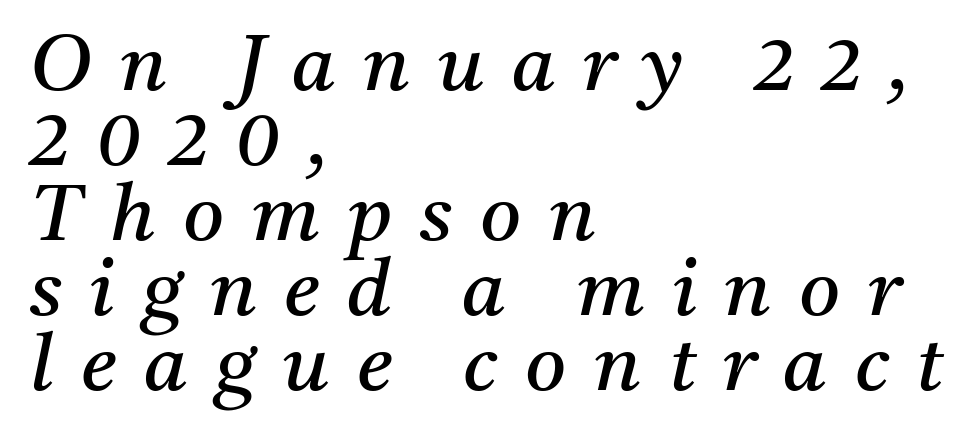
Q: Is the text bold? A: No.
Q: Is the text italic (slanted)? A: Yes, it leans right by about 11 degrees.
Q: Is the typeface a serif or a sans-serif typeface? A: Serif.
Q: Is the text underlined? A: No.
Q: How is the paragraph aligned? A: Left-aligned.
Q: Is the spacing between letters normal or unusually wide? A: Unusually wide.
Q: Is the spacing between lines tight, normal or loose? A: Tight.
Q: Width (condensed, normal, or wide)? A: Normal.
Q: Stroke contrast? A: Medium.
Q: x-height? A: Medium.
Q: Monospaced? A: No.
